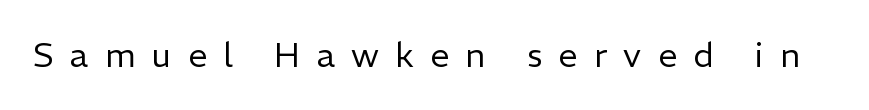
{"serif": "no", "italic": "no", "bold": "no", "weight": "regular", "width": "normal", "stroke_contrast": "low", "x_height": "medium", "monospaced": "no", "underline": "no", "letter_spacing": "wide", "letter_spacing_em": 0.48, "glyph_px": 34}
